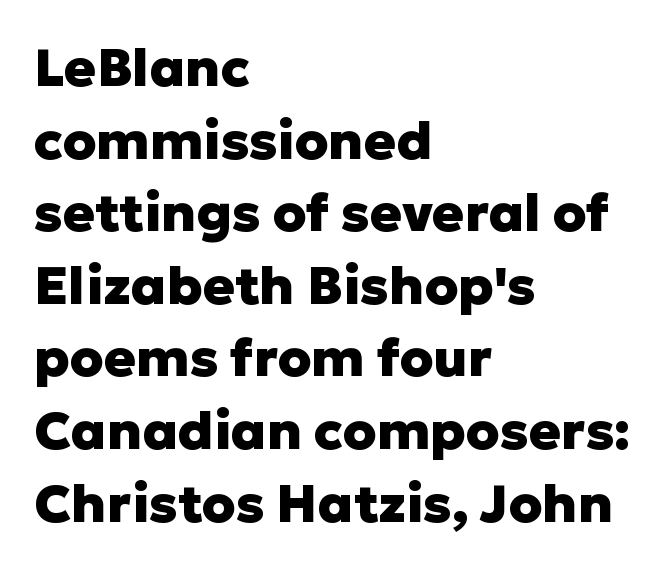
Honestly, the row spacing looks completely unremarkable. The string is rendered with underlining switched off. Varying glyph widths throughout — classic text-font behaviour. Bold? Absolutely — the strokes are thick and heavy. What stands out about the letter spacing? Nothing — it is the standard amount.
